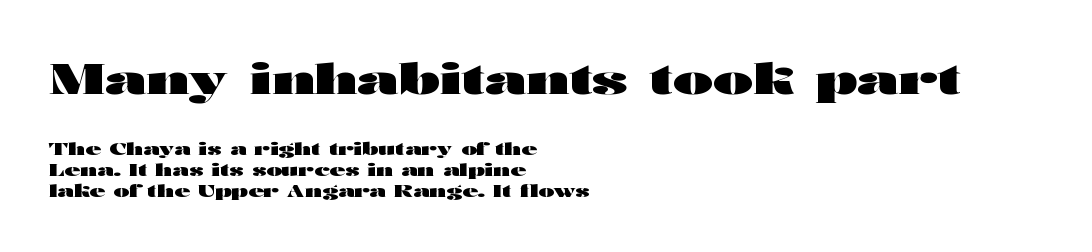
Look at the stroke-to-counter ratio: heavy, a bold. Has an underline been added? It has not. Reading top to bottom, the characters get smaller at the block break. Tracking here is standard; glyphs follow each other at the usual distance. The typography opts for an upright posture over an oblique one.
